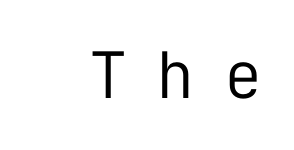
The letters march in equal steps, a hallmark of fixed-pitch type. The characters display no serif detailing; their extremities are plain. Unmarked baselines from the first word to the last. Look at the tracking — it's clearly loosened, letters drifting apart.
